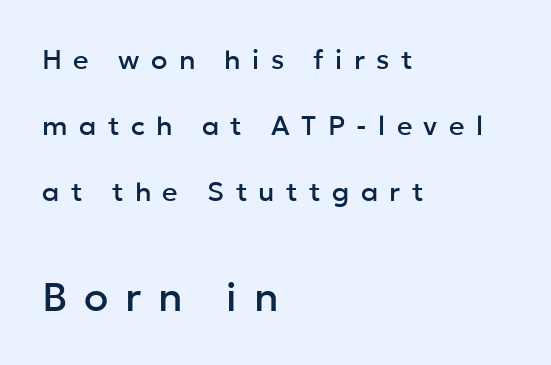
{"serif": "no", "italic": "no", "width": "normal", "stroke_contrast": "low", "x_height": "medium", "monospaced": "no", "underline": "no", "align": "left", "line_spacing": "loose", "line_spacing_ratio": 2.45, "letter_spacing": "wide", "letter_spacing_em": 0.42, "larger_block": "second", "size_ratio": 1.48, "glyph_px": 40}
